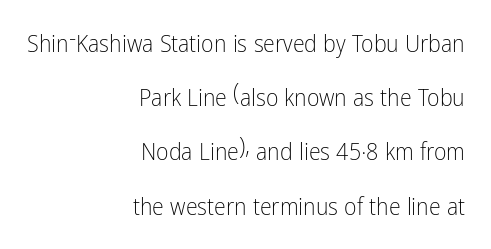
{"italic": "no", "bold": "no", "underline": "no", "align": "right", "line_spacing": "loose", "line_spacing_ratio": 2.26, "letter_spacing": "normal", "letter_spacing_em": 0.0, "glyph_px": 24}
